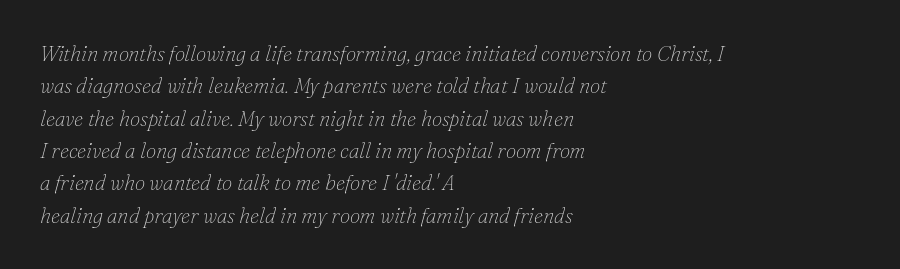
{"italic": "yes", "lean": "right", "slant_degrees": 16, "bold": "no", "underline": "no", "align": "left", "line_spacing": "normal", "line_spacing_ratio": 1.54, "letter_spacing": "normal", "letter_spacing_em": 0.0, "glyph_px": 21}
